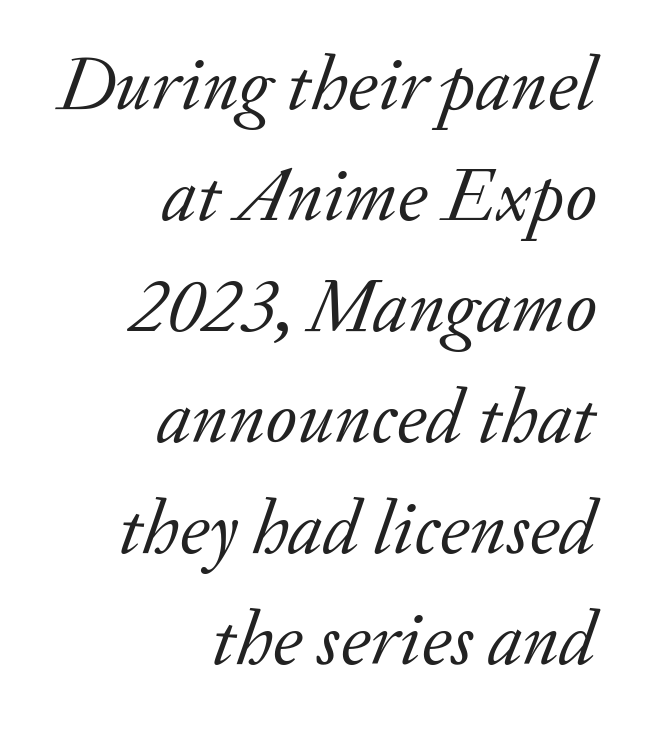
Q: Is the text bold? A: No.
Q: Is the text italic (slanted)? A: Yes, it leans right by about 20 degrees.
Q: Is the typeface a serif or a sans-serif typeface? A: Serif.
Q: Is the text underlined? A: No.
Q: How is the paragraph aligned? A: Right-aligned.
Q: Is the spacing between letters normal or unusually wide? A: Normal.
Q: Is the spacing between lines tight, normal or loose? A: Normal.
Q: Width (condensed, normal, or wide)? A: Normal.
Q: Stroke contrast? A: Low.
Q: x-height? A: Small.
Q: Monospaced? A: No.
